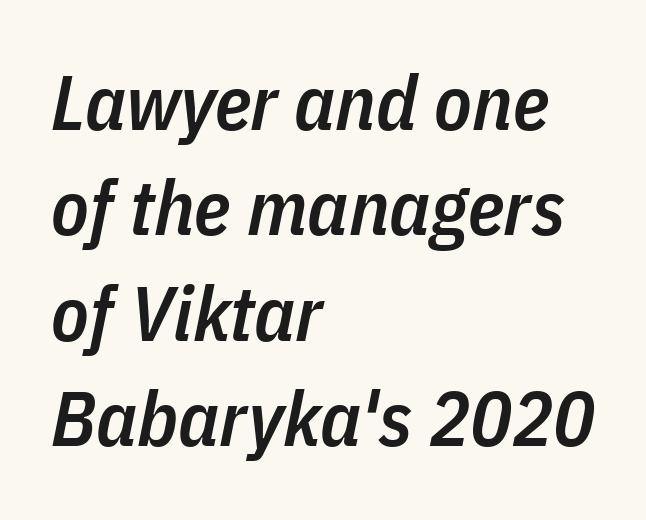
The letterforms sit shoulder to shoulder at normal distance. It's the slanting kind of type. The rendering uses natural spacing where letterforms have individual widths. Every letter is mildly thick-stroked: semibold rather than bold. How would I describe the line gaps? Plain and ordinary. Casual observation: everything's shoved over to the left.
